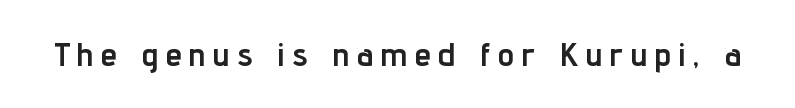
Think of a printed novel: that variable character pitch is what you see here. Underlining? Definitely not there. The tracking jumps out immediately: characters are airy and widely separated. Emphasis by weight is at full strength: bold. Is there any slant? The stems are plumb. Observe the absence of serifs on each vertical stroke in this sample.
